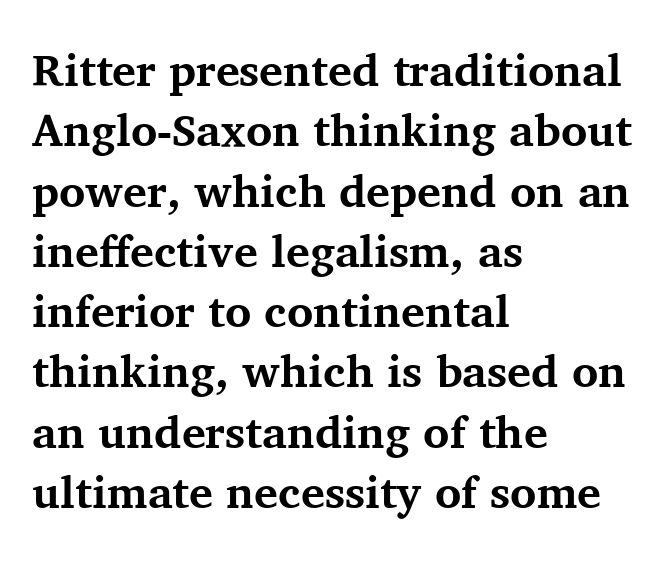
Q: Is the text bold? A: Yes.
Q: Is the text italic (slanted)? A: No, it is upright.
Q: Is the typeface a serif or a sans-serif typeface? A: Serif.
Q: Is the text underlined? A: No.
Q: How is the paragraph aligned? A: Left-aligned.
Q: Is the spacing between letters normal or unusually wide? A: Normal.
Q: Is the spacing between lines tight, normal or loose? A: Normal.
Q: Width (condensed, normal, or wide)? A: Normal.
Q: Stroke contrast? A: Medium.
Q: x-height? A: Medium.
Q: Monospaced? A: No.
